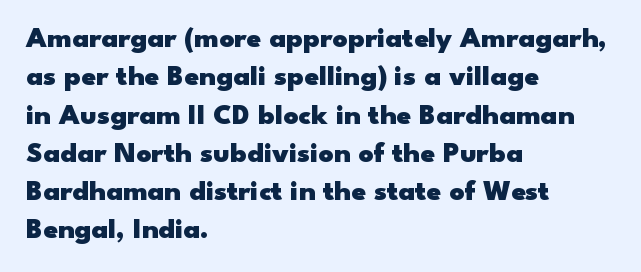
The image shows 29 px heavy, wide sans-serif type, upright; set left-aligned, normal line spacing (1.32x), normal letter spacing, not underlined; low stroke contrast and a small x-height.
